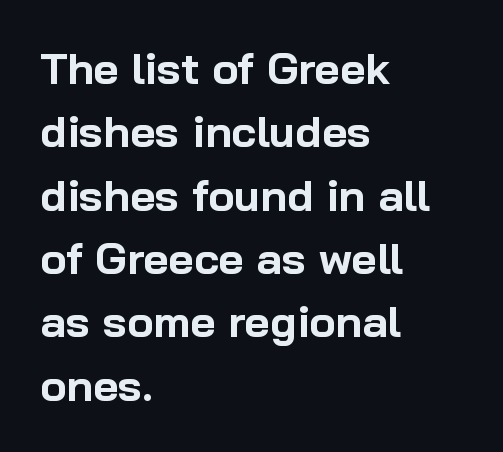
Where is the straight margin? On the left. The lettering holds an erect, upright posture throughout. Note the varied advance widths — an 'i' is clearly narrower than an 'm'. The space beneath each line is pristine and unruled. Check where the strokes stop: nothing finishes them off — pure sans.
